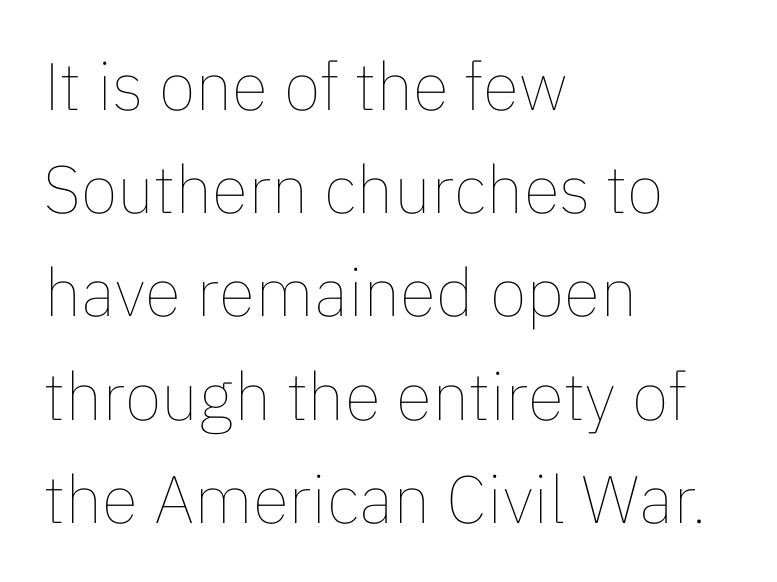
Q: Is the text bold? A: No.
Q: Is the text italic (slanted)? A: No, it is upright.
Q: Is the text underlined? A: No.
Q: How is the paragraph aligned? A: Left-aligned.
Q: Is the spacing between letters normal or unusually wide? A: Normal.
Q: Is the spacing between lines tight, normal or loose? A: Normal.
Q: Width (condensed, normal, or wide)? A: Normal.
Q: Stroke contrast? A: Low.
Q: x-height? A: Medium.
Q: Monospaced? A: No.
